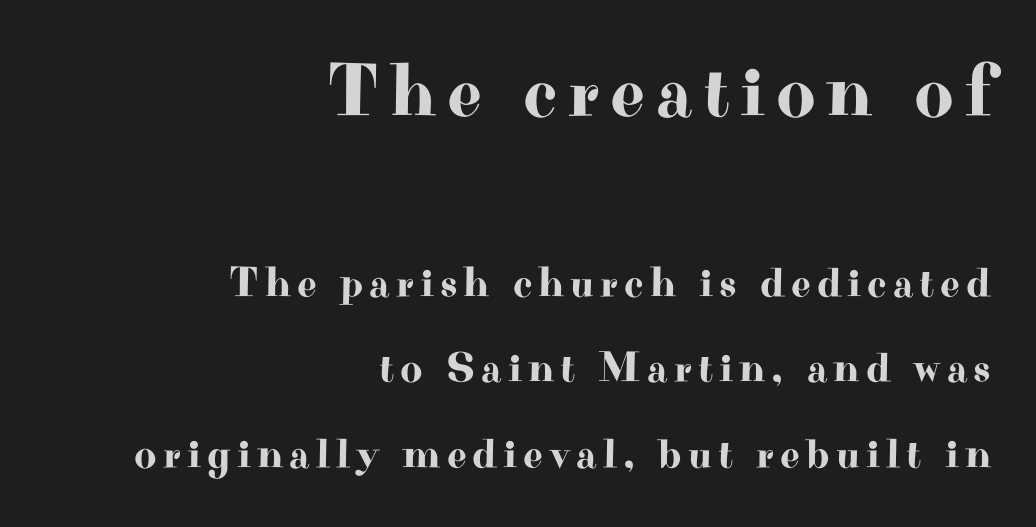
Q: Is the text italic (slanted)? A: No, it is upright.
Q: Is the typeface a serif or a sans-serif typeface? A: Serif.
Q: Is the text underlined? A: No.
Q: How is the paragraph aligned? A: Right-aligned.
Q: Is the spacing between lines tight, normal or loose? A: Loose.
Q: Which block of text is set in a larger size, the first (top) or the second (bottom)? A: The first (top) one.
Q: Width (condensed, normal, or wide)? A: Wide.
Q: Stroke contrast? A: High.
Q: x-height? A: Small.
Q: Monospaced? A: No.
